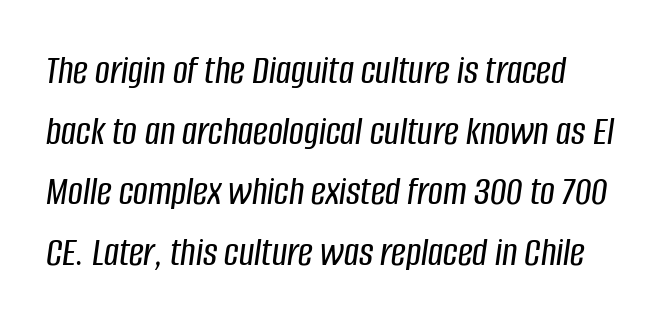
These lines are rendered in a variable-pitch font. Is the type slanted? Yes — the strokes lean at a clear angle. This block has exactly the height ordinary leading produces. The passage shown has conventional tracking throughout.
